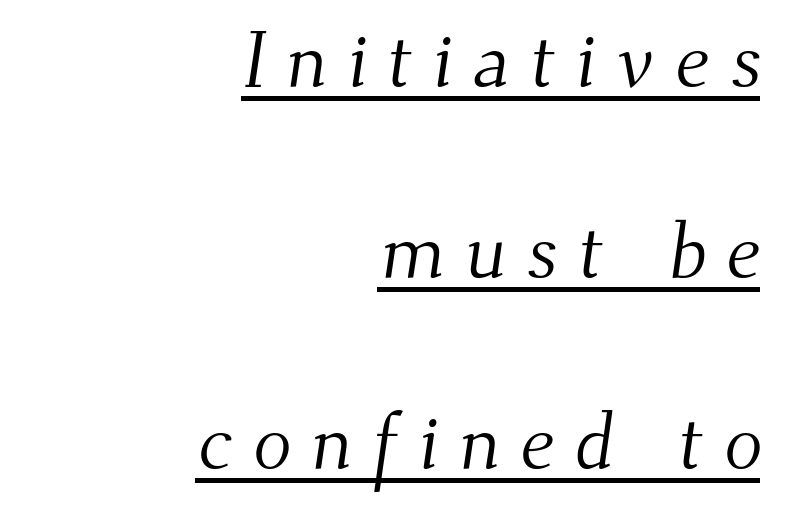
Q: Is the text bold? A: No.
Q: Is the typeface a serif or a sans-serif typeface? A: Serif.
Q: Is the text underlined? A: Yes.
Q: How is the paragraph aligned? A: Right-aligned.
Q: Is the spacing between letters normal or unusually wide? A: Unusually wide.
Q: Is the spacing between lines tight, normal or loose? A: Loose.
Q: Width (condensed, normal, or wide)? A: Normal.
Q: Stroke contrast? A: Medium.
Q: x-height? A: Small.
Q: Monospaced? A: No.
